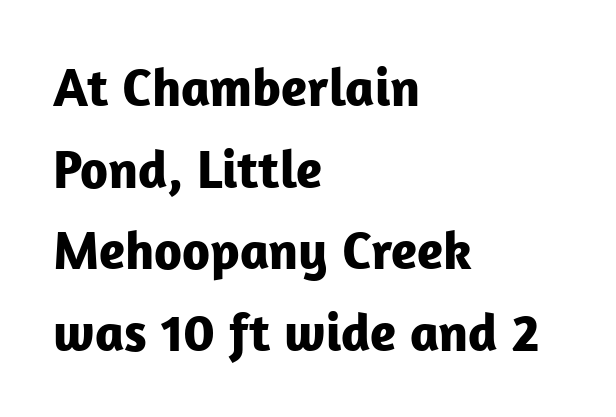
{"serif": "no", "italic": "no", "bold": "yes", "weight": "bold", "width": "normal", "stroke_contrast": "low", "x_height": "medium", "monospaced": "no", "underline": "no", "align": "left", "line_spacing": "normal", "line_spacing_ratio": 1.51, "letter_spacing": "normal", "letter_spacing_em": 0.0, "glyph_px": 54}
